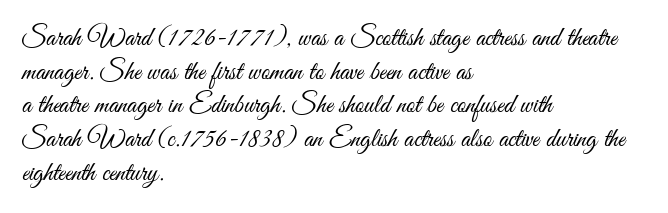
Whoever set this chose a conventional vertical rhythm. Each stroke keeps to a modest, everyday thickness or less. Any mark beneath the type? The region is blank. Horizontal alignment here is leftward, the default for most running prose.
